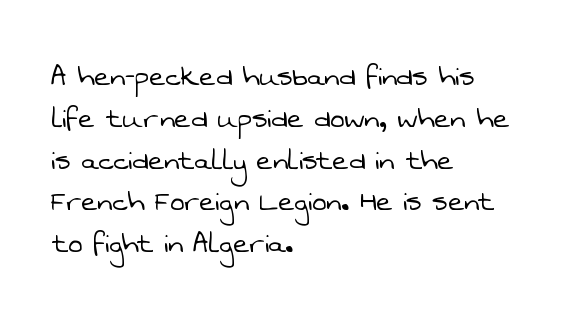
Q: Is the text bold? A: No.
Q: Is the typeface a serif or a sans-serif typeface? A: Sans-serif.
Q: Is the text underlined? A: No.
Q: How is the paragraph aligned? A: Left-aligned.
Q: Is the spacing between letters normal or unusually wide? A: Normal.
Q: Width (condensed, normal, or wide)? A: Normal.
Q: Stroke contrast? A: Low.
Q: x-height? A: Medium.
Q: Monospaced? A: No.
